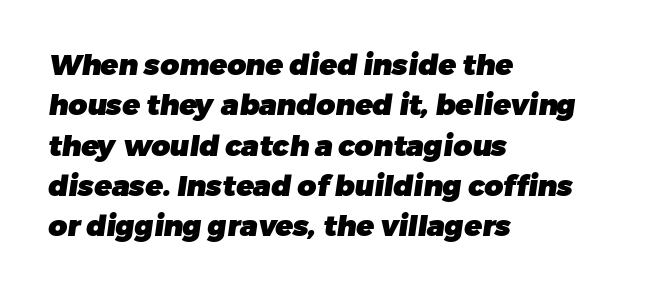
Regarding leading, the lines here are spaced in the standard way. Each row of text sits above clean, open space. Here the designer chose a conventional face with non-uniform glyph widths. Compared with a centered layout, this one pins lines to the left instead. Observe the ordinary spacing: letters are neighbours, not strangers. The glyphs have the mass of a bold cut.
